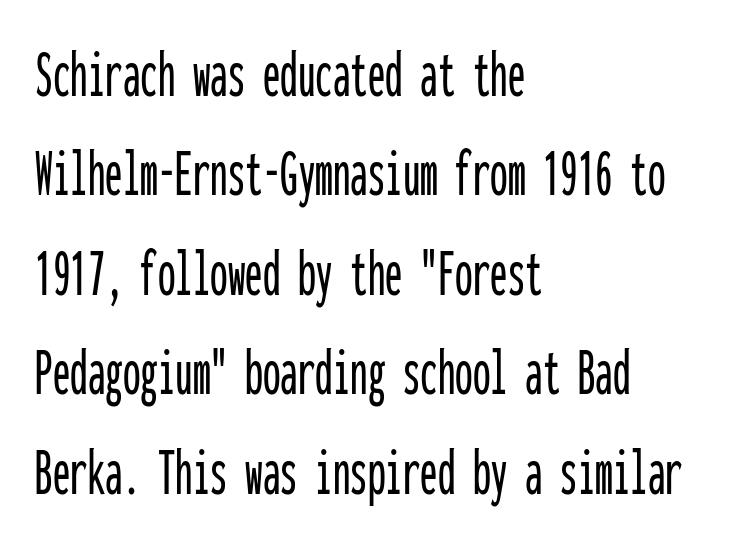
The image shows 70 px condensed sans-serif type, upright, monospaced; set left-aligned, normal line spacing (1.42x), normal letter spacing, not underlined; low stroke contrast and a medium x-height.
